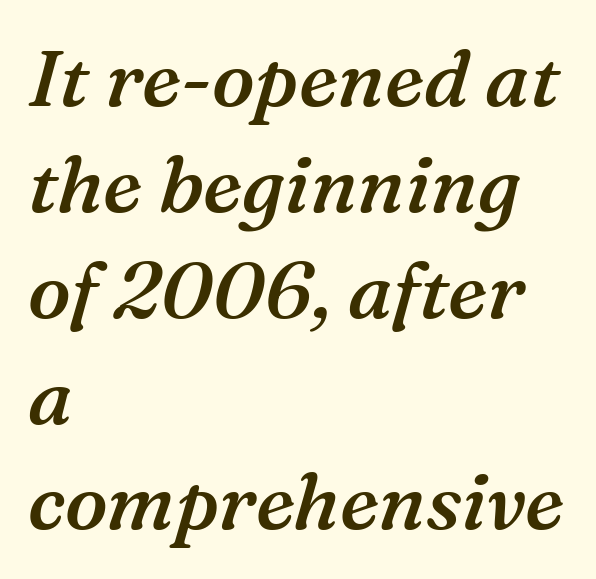
{"serif": "yes", "italic": "yes", "lean": "right", "slant_degrees": 16, "bold": "semi", "weight": "semibold", "width": "normal", "stroke_contrast": "medium", "x_height": "medium", "monospaced": "no", "underline": "no", "align": "left", "line_spacing": "normal", "line_spacing_ratio": 1.34, "letter_spacing": "normal", "letter_spacing_em": 0.0, "glyph_px": 79}
